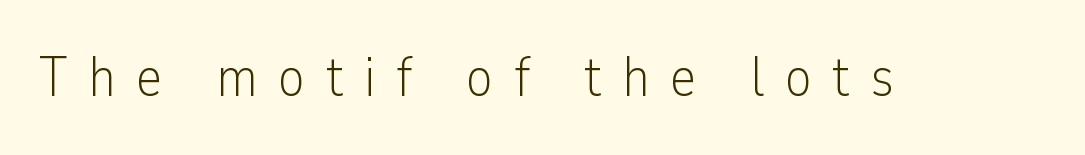
The font's upright variant was chosen for this text. This rendering widens character spacing well past its baseline value. The font is comparable to plain body text, perhaps lighter. The passage shown is typeset with a sans-serif family. This rendering features lettering with no underline.
